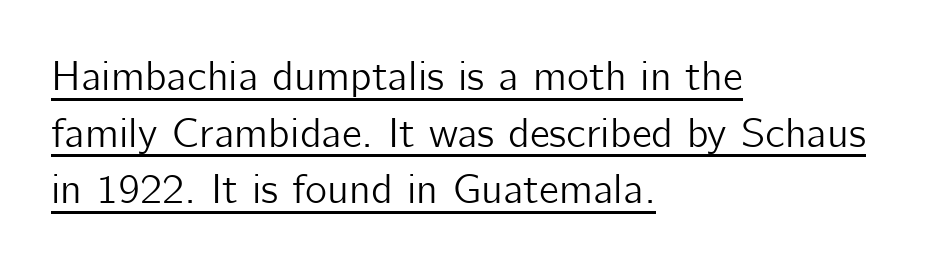
Vertical strokes here are truly vertical. The lettering is marked with a stroke running underneath it. This is sans-serif lettering, the kind often seen on screens and signage. A typesetter would call this proportional, since set widths differ per character.
